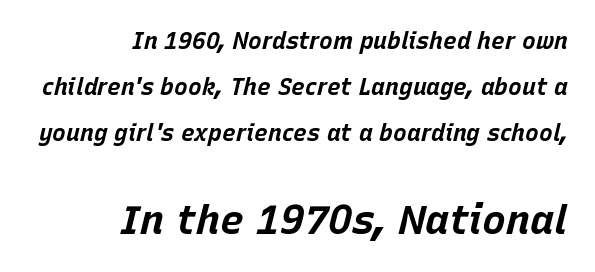
Short and long lines alike share a common ending point at right. Looks like regular typesetting: each glyph gets only the width it needs. Thick stems and heavy bowls — unmistakably bold. A typesetter would call this leading open, well beyond the default. Character size in the trailing block exceeds that of the leading block.
